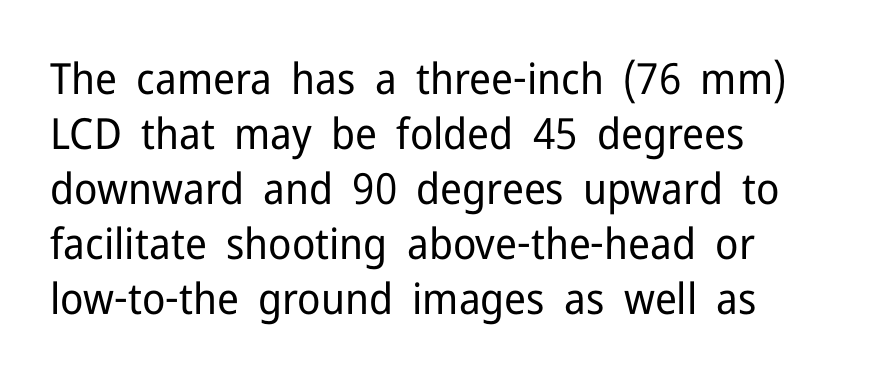
Q: Is the text bold? A: No.
Q: Is the text italic (slanted)? A: No, it is upright.
Q: Is the typeface a serif or a sans-serif typeface? A: Sans-serif.
Q: Is the text underlined? A: No.
Q: How is the paragraph aligned? A: Left-aligned.
Q: Is the spacing between letters normal or unusually wide? A: Normal.
Q: Is the spacing between lines tight, normal or loose? A: Normal.
Q: Width (condensed, normal, or wide)? A: Normal.
Q: Stroke contrast? A: Low.
Q: x-height? A: Medium.
Q: Monospaced? A: No.
